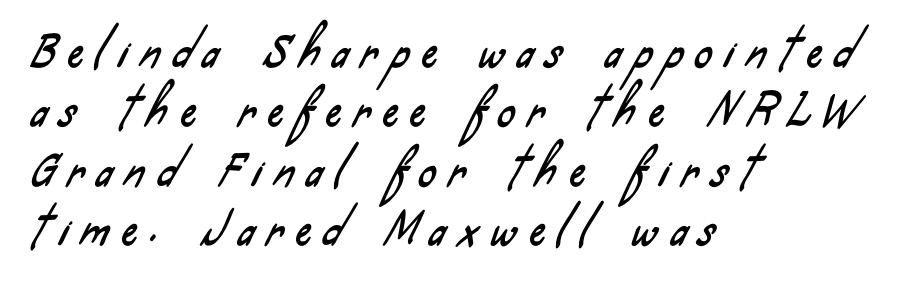
The block of text has a typical density, with ordinary space between rows. This is sans-serif lettering, the kind often seen on screens and signage. Descenders are the only things crossing below the line. Here the glyphs are tracked loosely, breaking word shapes into spaced letters. Notice how the passage keeps a crisp vertical edge on the left only. Varying glyph widths throughout — classic text-font behaviour.
